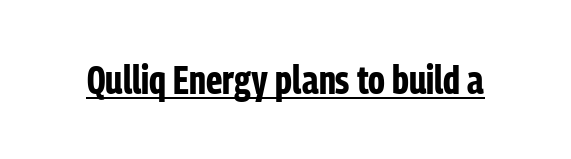
The passage shown has conventional tracking throughout. Heavy-handed strokes throughout: this text is bold. Serifs: no, the terminals of the letterforms are clean. The passage shown is typed in a proportional face where columns would drift. Does the lettering tilt? It doesn't — this is upright.
